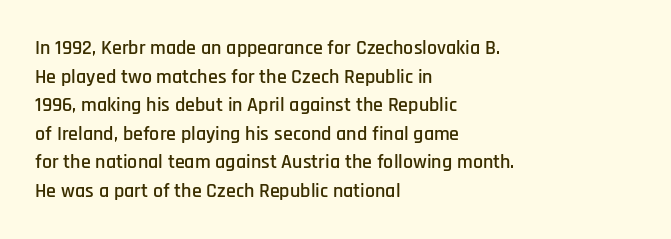
{"italic": "no", "underline": "no", "align": "left", "line_spacing": "normal", "line_spacing_ratio": 1.43, "letter_spacing": "normal", "letter_spacing_em": 0.0, "glyph_px": 20}
